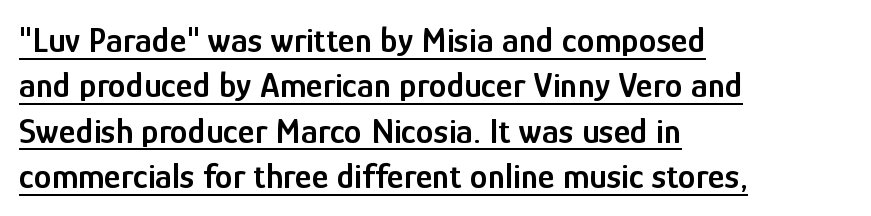
Q: Is the text bold? A: Semi-bold.
Q: Is the text italic (slanted)? A: No, it is upright.
Q: Is the typeface a serif or a sans-serif typeface? A: Sans-serif.
Q: Is the text underlined? A: Yes.
Q: How is the paragraph aligned? A: Left-aligned.
Q: Is the spacing between letters normal or unusually wide? A: Normal.
Q: Is the spacing between lines tight, normal or loose? A: Normal.
Q: Width (condensed, normal, or wide)? A: Condensed.
Q: Stroke contrast? A: Low.
Q: x-height? A: Medium.
Q: Monospaced? A: No.
